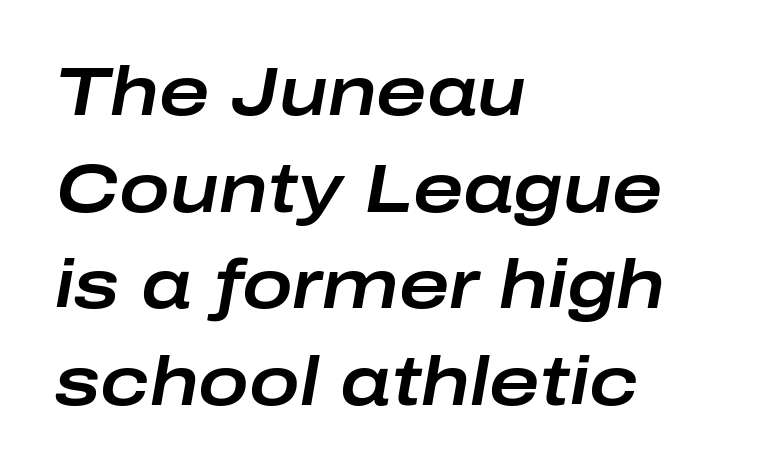
The specimen omits any rule beneath the text block's lines. Reading down the column, the eye jumps a familiar distance to each next line. Spacing verdict: proportional, widths tailored to each character. One-word summary of the alignment: left.
